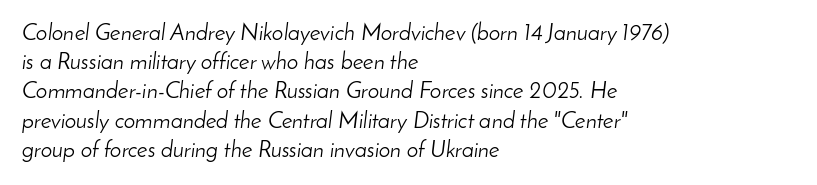
Q: Is the text bold? A: No.
Q: Is the text italic (slanted)? A: Yes, it leans right by about 8 degrees.
Q: Is the text underlined? A: No.
Q: How is the paragraph aligned? A: Left-aligned.
Q: Is the spacing between letters normal or unusually wide? A: Normal.
Q: Is the spacing between lines tight, normal or loose? A: Normal.
